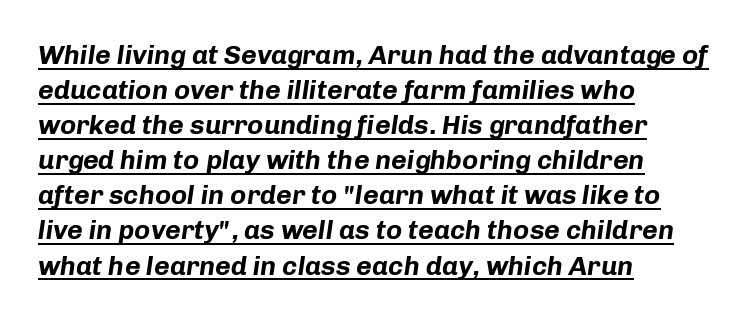
Q: Is the text bold? A: Yes.
Q: Is the text italic (slanted)? A: Yes, it leans right by about 8 degrees.
Q: Is the text underlined? A: Yes.
Q: How is the paragraph aligned? A: Left-aligned.
Q: Is the spacing between letters normal or unusually wide? A: Normal.
Q: Is the spacing between lines tight, normal or loose? A: Normal.
